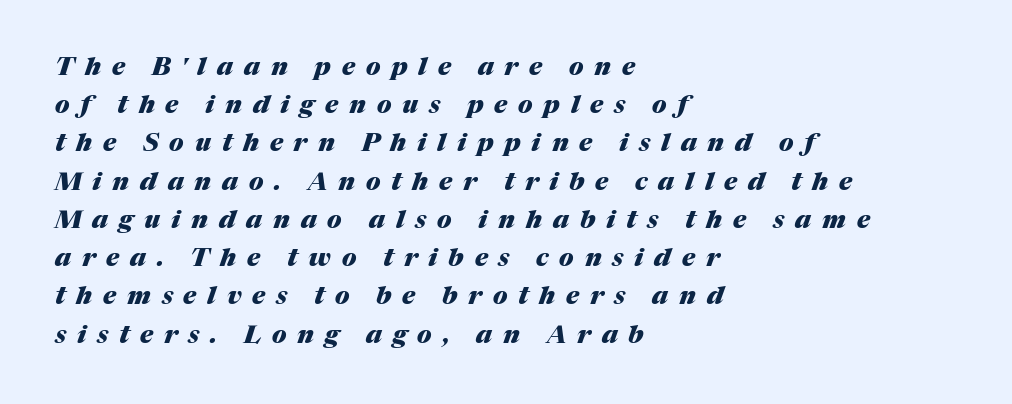
{"italic": "yes", "lean": "right", "slant_degrees": 17, "bold": "yes", "underline": "no", "align": "left", "line_spacing": "normal", "line_spacing_ratio": 1.53, "letter_spacing": "wide", "letter_spacing_em": 0.43, "glyph_px": 25}
